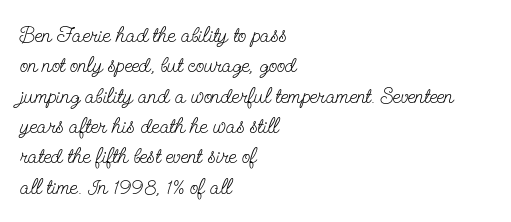
{"bold": "no", "underline": "no", "align": "left", "line_spacing": "normal", "line_spacing_ratio": 1.38, "letter_spacing": "normal", "letter_spacing_em": 0.0, "glyph_px": 22}
